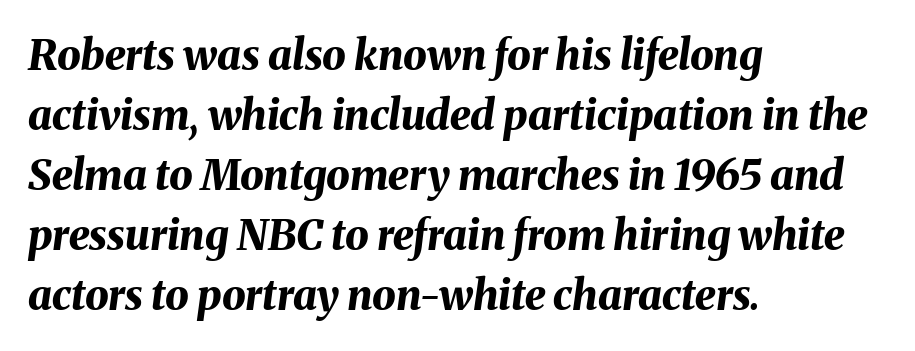
Standard letterfit; no display-style spreading of the glyphs. This sample uses an oblique cut, with every glyph tilted off the vertical. Typeset ragged right — the left edge is the straight one. Compared with typical paragraphs, the rows here are spaced about the same. Think of a printed novel: that variable character pitch is what you see here.
